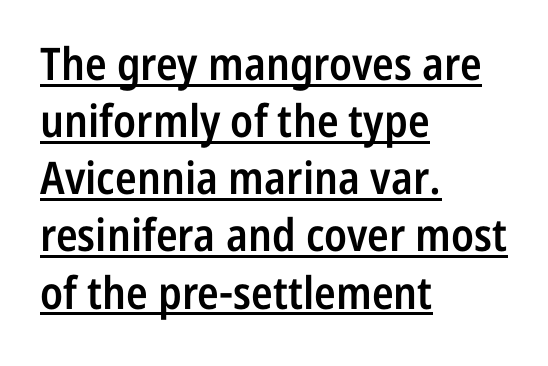
{"serif": "no", "italic": "no", "bold": "semi", "weight": "semibold", "width": "condensed", "stroke_contrast": "low", "x_height": "medium", "monospaced": "no", "underline": "yes", "align": "left", "line_spacing": "normal", "line_spacing_ratio": 1.27, "letter_spacing": "normal", "letter_spacing_em": 0.0, "glyph_px": 45}
